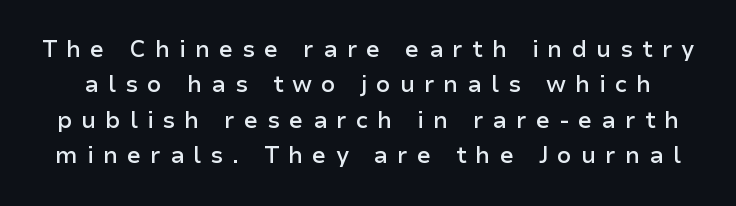
{"italic": "no", "bold": "semi", "underline": "no", "line_spacing": "normal", "line_spacing_ratio": 1.54, "letter_spacing": "wide", "letter_spacing_em": 0.39, "glyph_px": 23}
